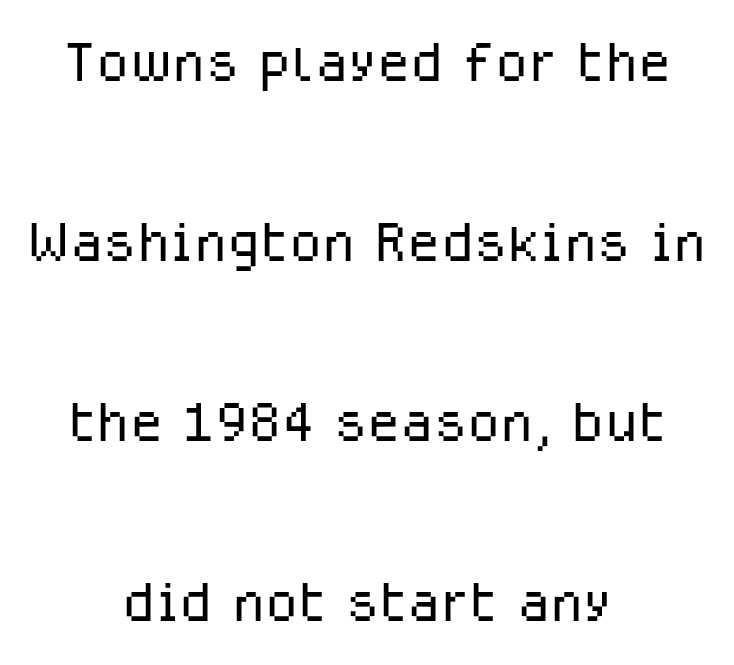
The image shows 76 px light sans-serif type, upright; set centered, loose line spacing (2.37x), normal letter spacing, not underlined; low stroke contrast and a medium x-height.
